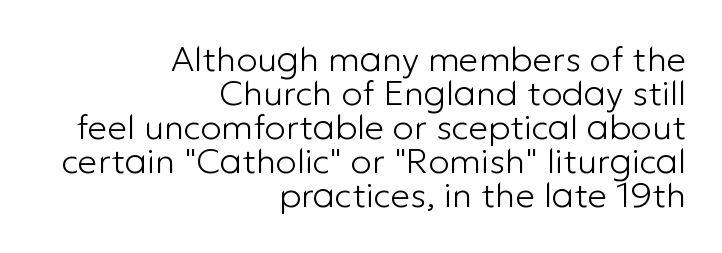
{"serif": "no", "italic": "no", "bold": "no", "weight": "light", "width": "normal", "stroke_contrast": "low", "x_height": "medium", "monospaced": "no", "underline": "no", "align": "right", "line_spacing": "tight", "line_spacing_ratio": 0.97, "letter_spacing": "normal", "letter_spacing_em": 0.0, "glyph_px": 35}
